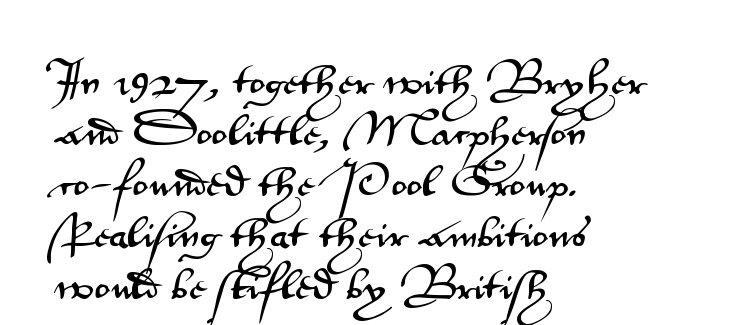
The rendering shows plain stroke endings on the letterforms — a sans-serif design. Is the letter spacing exaggerated? No — it looks like the ordinary default. A bare baseline throughout the passage. The text block is weighted toward the left margin, trailing off unevenly rightward. One glance says typical: line gaps are just what's usual.
